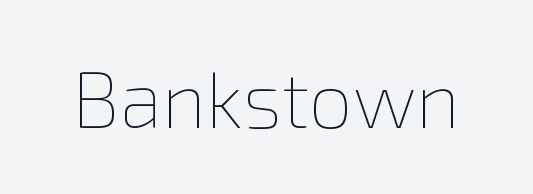
Q: Is the text bold? A: No.
Q: Is the text italic (slanted)? A: No, it is upright.
Q: Is the text underlined? A: No.
Q: Is the spacing between letters normal or unusually wide? A: Normal.
Q: Width (condensed, normal, or wide)? A: Normal.
Q: Stroke contrast? A: Low.
Q: x-height? A: Medium.
Q: Monospaced? A: No.
